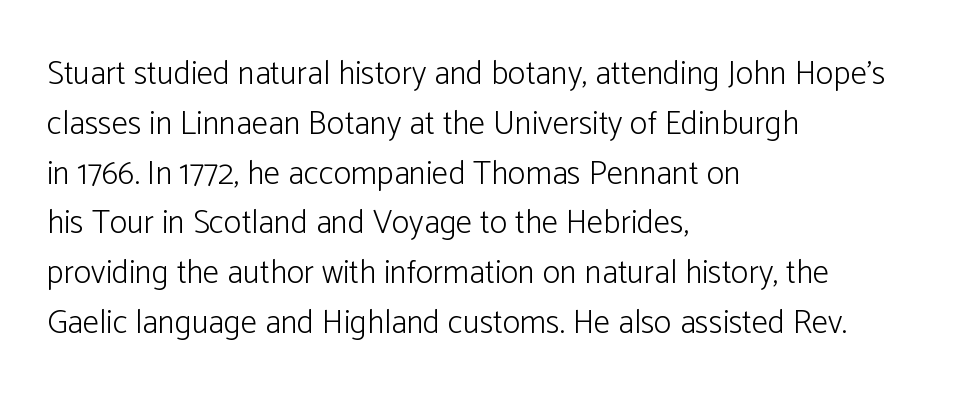
The image shows 33 px light sans-serif type, upright; set left-aligned, normal line spacing (1.51x), normal letter spacing, not underlined; low stroke contrast and a medium x-height.
